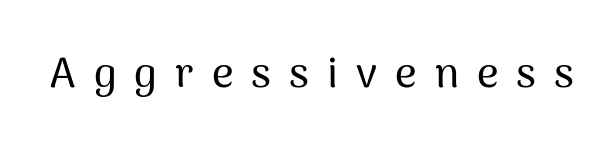
Is this a sans? Yes — the strokes have no serifs. This is the regular roman posture of the typeface. The letters advance in unequal steps, a hallmark of proportional type. Loose tracking; the words dissolve into strings of separated letters.
